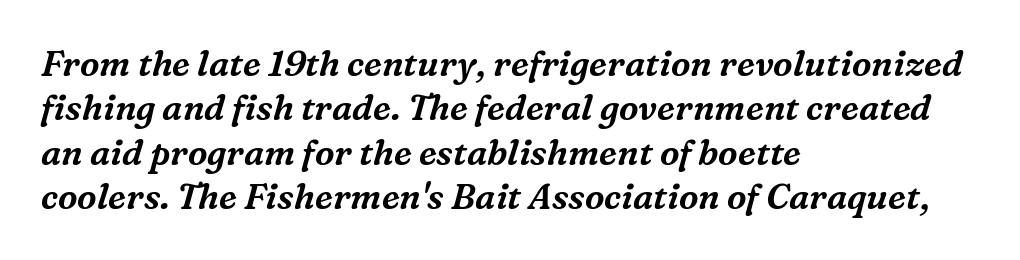
{"serif": "yes", "italic": "yes", "lean": "right", "slant_degrees": 16, "width": "normal", "stroke_contrast": "medium", "x_height": "medium", "monospaced": "no", "underline": "no", "align": "left", "line_spacing": "normal", "line_spacing_ratio": 1.27, "letter_spacing": "normal", "letter_spacing_em": 0.0, "glyph_px": 35}
